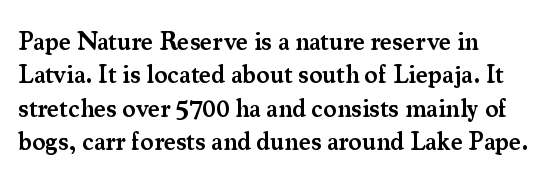
Q: Is the text bold? A: Semi-bold.
Q: Is the text italic (slanted)? A: No, it is upright.
Q: Is the text underlined? A: No.
Q: Is the spacing between letters normal or unusually wide? A: Normal.
Q: Is the spacing between lines tight, normal or loose? A: Normal.
